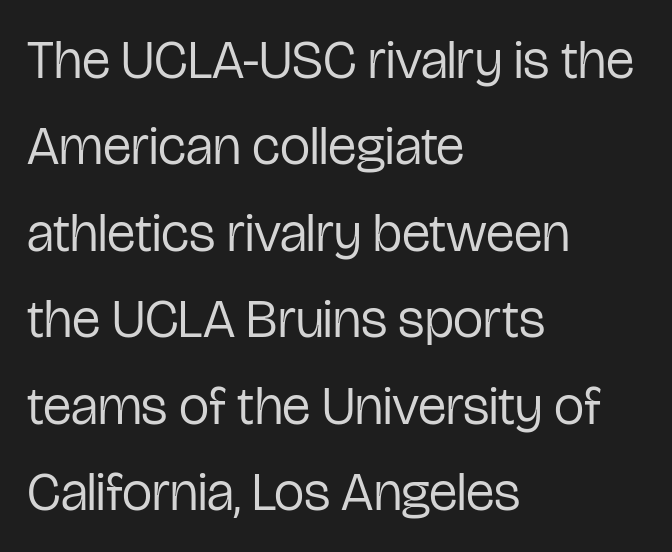
The letters advance in unequal steps, a hallmark of proportional type. Check where the strokes stop: nothing finishes them off — pure sans. This rendering features lettering with no underline. Summary of weight: not heavy and not bold. Words appear dense and cohesive because spacing is normal.
